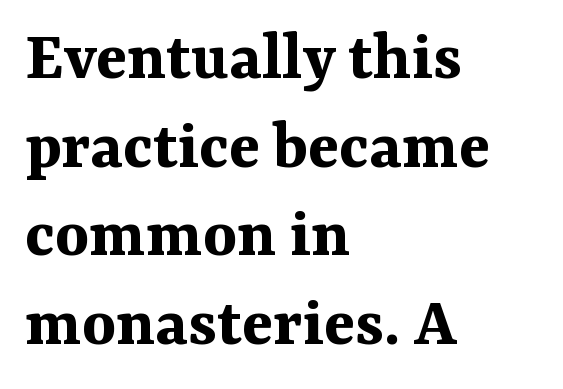
{"serif": "yes", "italic": "no", "bold": "yes", "weight": "bold", "width": "normal", "stroke_contrast": "medium", "x_height": "medium", "monospaced": "no", "underline": "no", "align": "left", "line_spacing_ratio": 1.23, "letter_spacing": "normal", "letter_spacing_em": 0.0, "glyph_px": 72}
